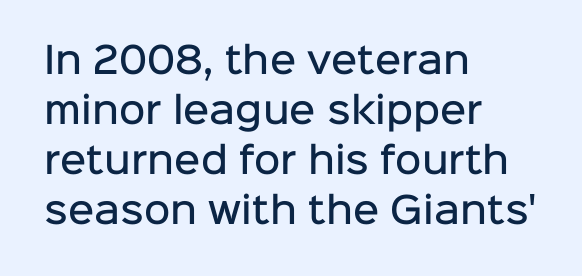
Q: Is the text bold? A: Semi-bold.
Q: Is the text italic (slanted)? A: No, it is upright.
Q: Is the typeface a serif or a sans-serif typeface? A: Sans-serif.
Q: Is the text underlined? A: No.
Q: How is the paragraph aligned? A: Left-aligned.
Q: Is the spacing between letters normal or unusually wide? A: Normal.
Q: Is the spacing between lines tight, normal or loose? A: Normal.
Q: Width (condensed, normal, or wide)? A: Normal.
Q: Stroke contrast? A: Low.
Q: x-height? A: Medium.
Q: Monospaced? A: No.
